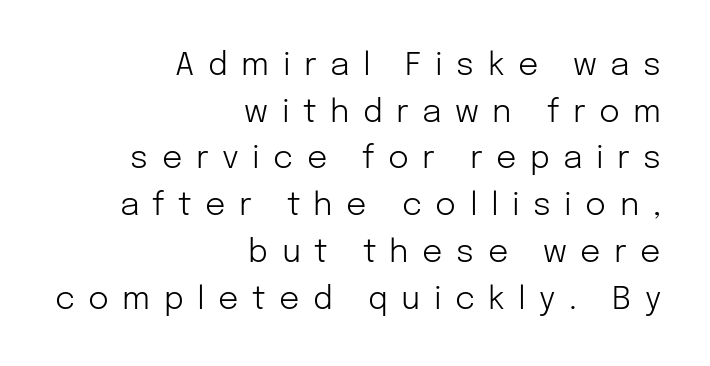
The image shows 32 px light sans-serif type, upright; set right-aligned, normal line spacing (1.46x), unusually wide letter spacing (+0.42 em), not underlined; low stroke contrast and a medium x-height.
